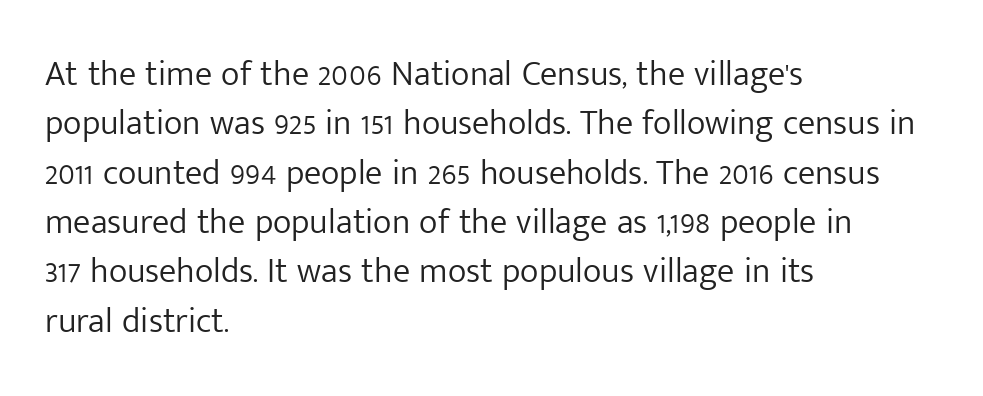
The image shows 35 px light sans-serif type, upright; set left-aligned, normal line spacing (1.41x), normal letter spacing, not underlined; low stroke contrast and a medium x-height.
